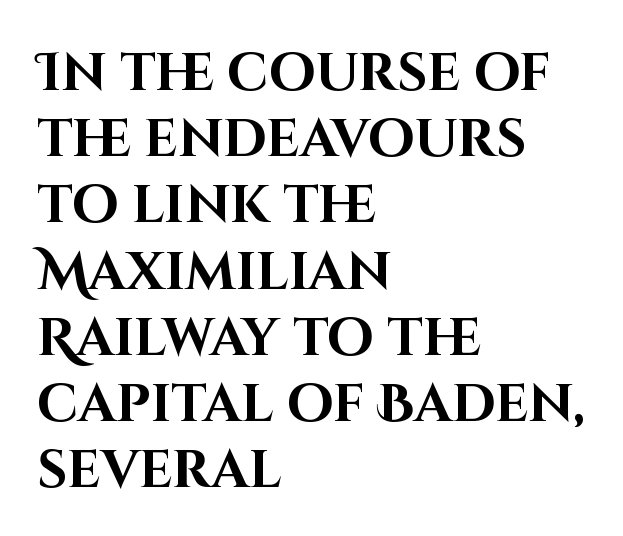
Caption: multi-line text, flush left, ragged right. Every letter is thick-stroked: bold, no question. Tall strokes in this sample are plumb rather than angled. Is this a sans? Yes — the strokes have no serifs. The type is set solid horizontally, with unmodified tracking.
